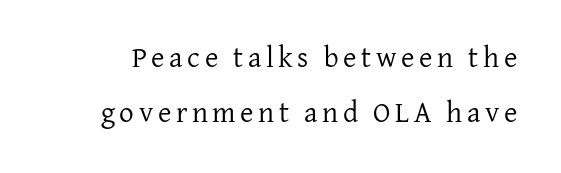
The image shows 29 px regular-weight serif type, upright; set line spacing 1.89x, not underlined; low stroke contrast and a medium x-height.
